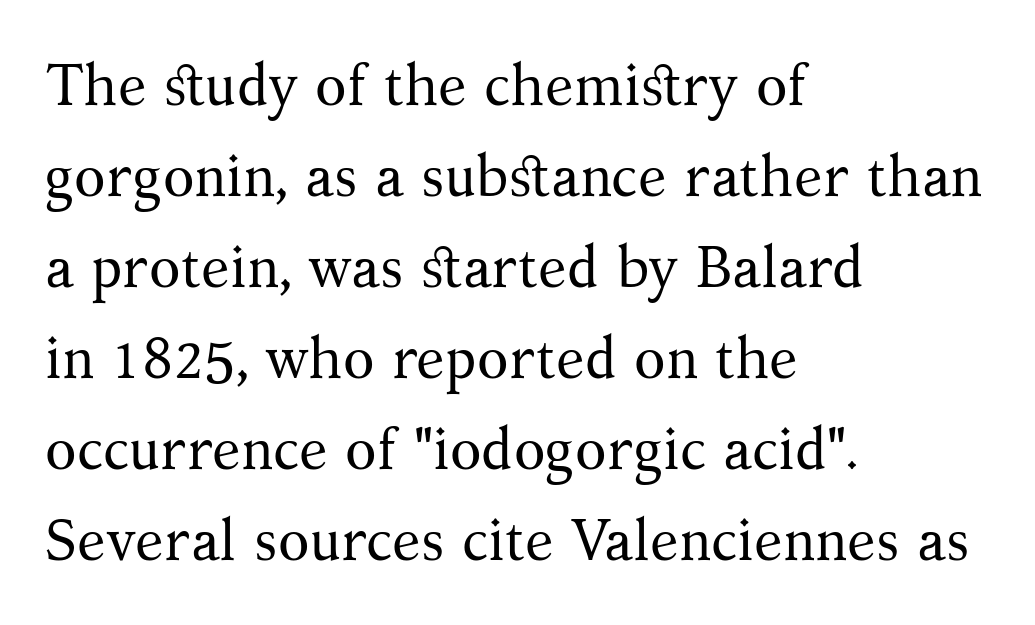
{"serif": "yes", "italic": "no", "bold": "no", "weight": "regular", "width": "normal", "stroke_contrast": "medium", "x_height": "medium", "monospaced": "no", "underline": "no", "align": "left", "line_spacing": "normal", "line_spacing_ratio": 1.57, "letter_spacing": "normal", "letter_spacing_em": 0.0, "glyph_px": 58}
